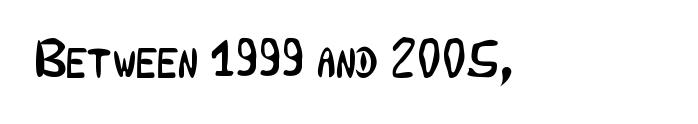
Q: Is the text bold? A: No.
Q: Is the text italic (slanted)? A: No, it is upright.
Q: Is the typeface a serif or a sans-serif typeface? A: Sans-serif.
Q: Is the text underlined? A: No.
Q: Is the spacing between letters normal or unusually wide? A: Normal.
Q: Width (condensed, normal, or wide)? A: Condensed.
Q: Stroke contrast? A: Low.
Q: x-height? A: Medium.
Q: Monospaced? A: No.
